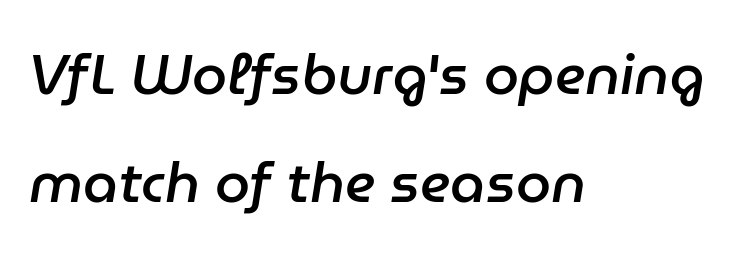
Q: Is the text bold? A: Semi-bold.
Q: Is the text italic (slanted)? A: Yes, it leans right by about 9 degrees.
Q: Is the text underlined? A: No.
Q: How is the paragraph aligned? A: Left-aligned.
Q: Is the spacing between letters normal or unusually wide? A: Normal.
Q: Is the spacing between lines tight, normal or loose? A: Loose.
Q: Width (condensed, normal, or wide)? A: Normal.
Q: Stroke contrast? A: Low.
Q: x-height? A: Medium.
Q: Monospaced? A: No.
